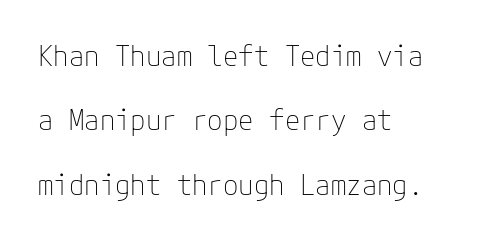
Stem width sits at or under what a default text font uses. Clear beneath every line of the passage. Notice the wide empty band between every row — that's loose leading. The rag falls on the right side of this text block.
